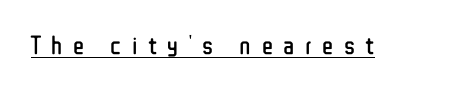
Unlike italic type, these characters show no tilt at all. Weight: regular or lighter. Look at the tracking — it's clearly loosened, letters drifting apart. The string is rendered with underlining switched on.
